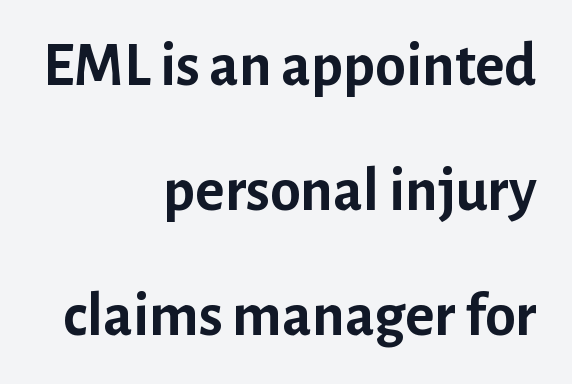
The image shows 62 px semibold sans-serif type, upright; set right-aligned, loose line spacing (2.02x), normal letter spacing, not underlined; low stroke contrast and a medium x-height.
